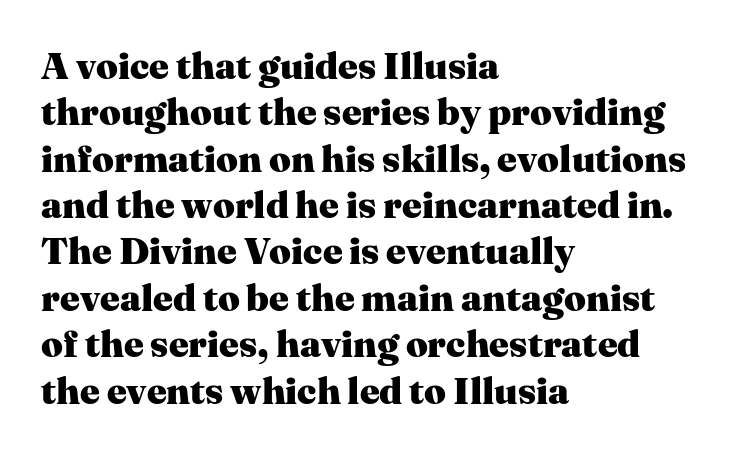
The image shows 38 px heavy serif type, upright; set left-aligned, line spacing 1.22x, normal letter spacing, not underlined; medium stroke contrast and a medium x-height.
